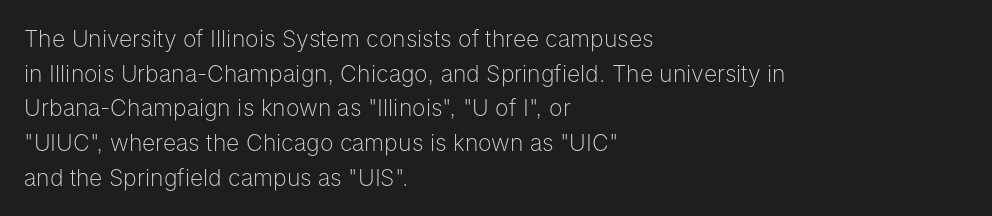
{"italic": "no", "bold": "no", "underline": "no", "align": "left", "line_spacing": "normal", "line_spacing_ratio": 1.51, "letter_spacing": "normal", "letter_spacing_em": 0.0, "glyph_px": 23}
